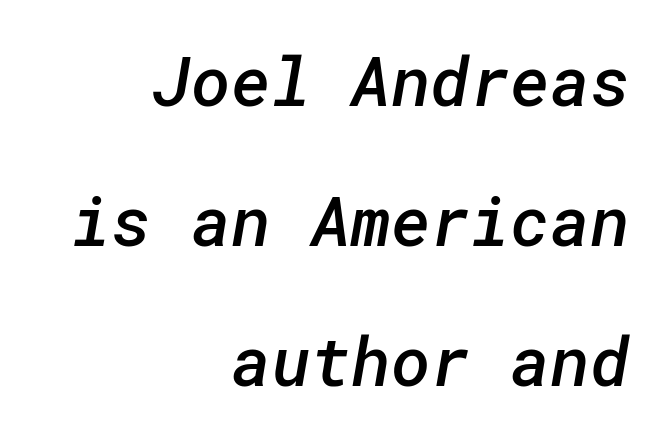
The image shows 68 px semibold sans-serif type; set right-aligned, loose line spacing (2.06x), normal letter spacing, not underlined; low stroke contrast and a medium x-height.
